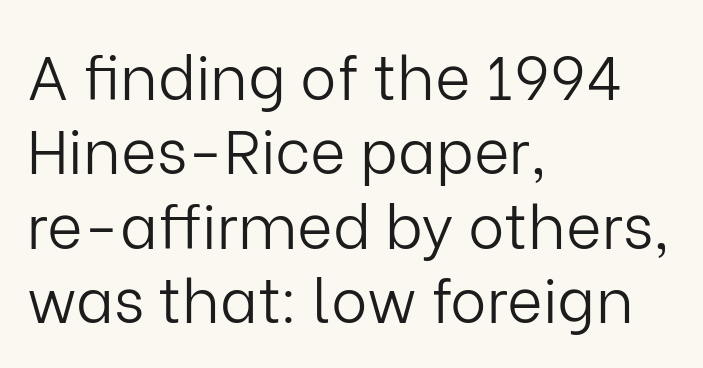
The type sits square on the baseline with zero lean. Character widths vary here, with narrow letters taking less room than wide ones. Descenders are the only things crossing below the line. Look at the bottom of the vertical strokes: they stop flat, with no serifs. The strokes carry an ordinary text weight at most.
